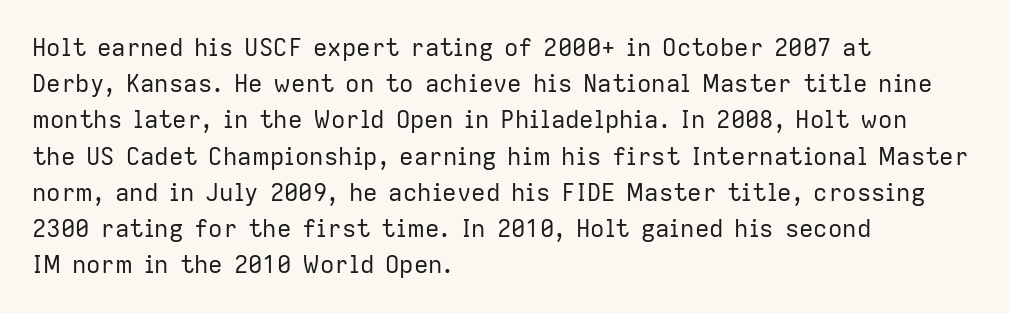
Q: Is the text bold? A: No.
Q: Is the text italic (slanted)? A: No, it is upright.
Q: Is the text underlined? A: No.
Q: How is the paragraph aligned? A: Left-aligned.
Q: Is the spacing between letters normal or unusually wide? A: Normal.
Q: Is the spacing between lines tight, normal or loose? A: Normal.
